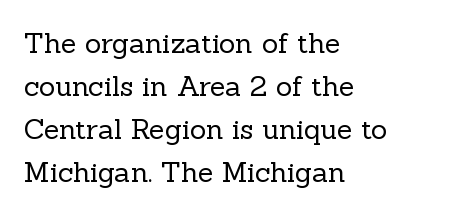
The image shows 28 px regular-weight serif type, upright; set left-aligned, normal line spacing (1.53x), normal letter spacing, not underlined; a medium x-height.
